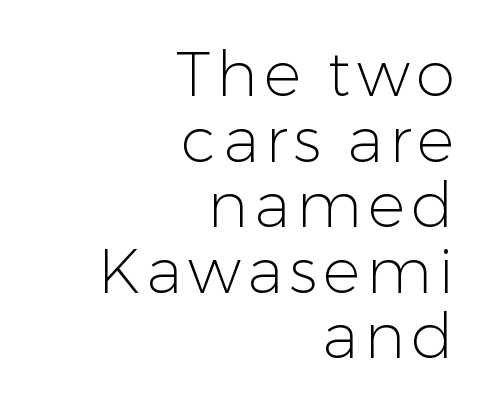
Q: Is the text bold? A: No.
Q: Is the text italic (slanted)? A: No, it is upright.
Q: Is the typeface a serif or a sans-serif typeface? A: Sans-serif.
Q: Is the text underlined? A: No.
Q: How is the paragraph aligned? A: Right-aligned.
Q: Is the spacing between lines tight, normal or loose? A: Tight.
Q: Width (condensed, normal, or wide)? A: Normal.
Q: Stroke contrast? A: Low.
Q: x-height? A: Medium.
Q: Monospaced? A: No.
